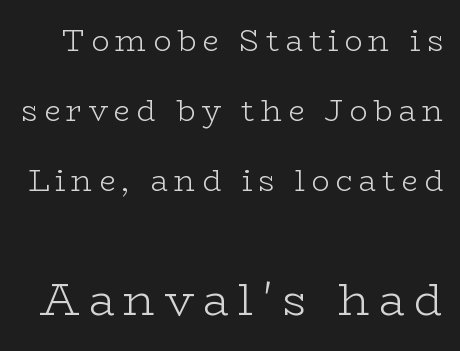
{"serif": "yes", "italic": "no", "bold": "no", "weight": "light", "width": "wide", "stroke_contrast": "low", "x_height": "medium", "monospaced": "no", "underline": "no", "line_spacing": "loose", "line_spacing_ratio": 2.34, "letter_spacing": "wide", "letter_spacing_em": 0.2, "larger_block": "second", "size_ratio": 1.5, "glyph_px": 45}
